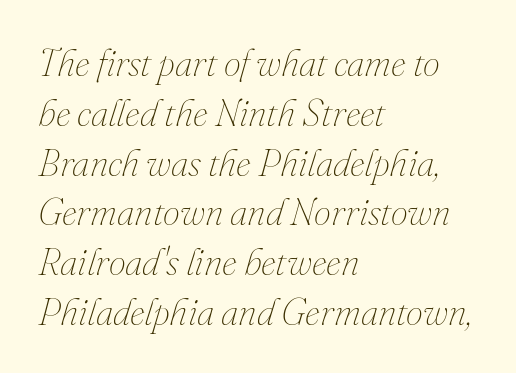
{"italic": "yes", "lean": "right", "slant_degrees": 16, "bold": "no", "weight": "thin", "width": "normal", "stroke_contrast": "medium", "x_height": "small", "monospaced": "no", "underline": "no", "align": "left", "line_spacing": "normal", "line_spacing_ratio": 1.31, "letter_spacing": "normal", "letter_spacing_em": 0.0, "glyph_px": 38}
